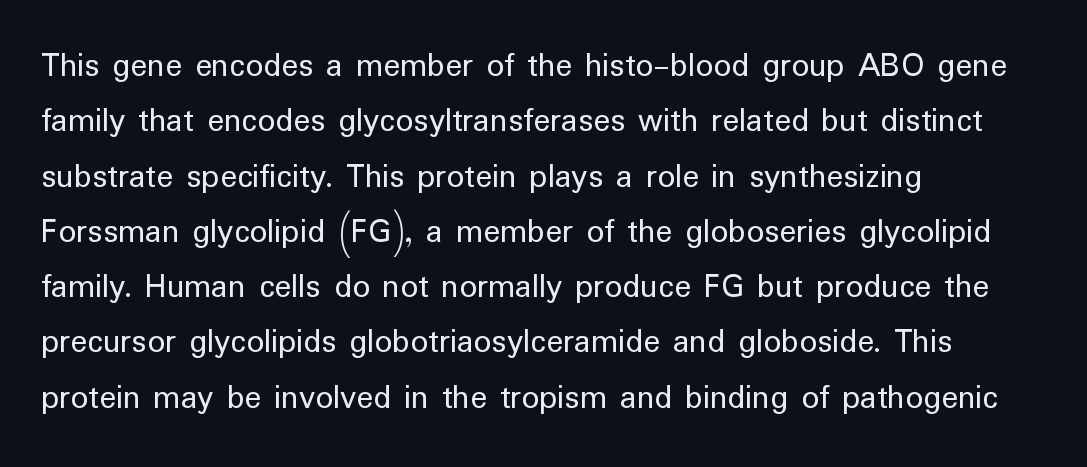
{"serif": "no", "italic": "no", "bold": "no", "weight": "regular", "width": "normal", "stroke_contrast": "low", "x_height": "medium", "monospaced": "no", "underline": "no", "align": "left", "line_spacing": "normal", "line_spacing_ratio": 1.58, "letter_spacing": "normal", "letter_spacing_em": 0.0, "glyph_px": 35}
